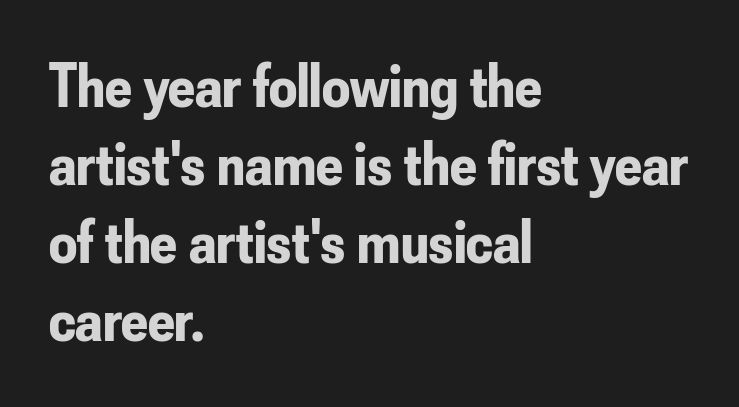
The lines are quadded left. A typesetter would call this proportional, since set widths differ per character. The rendering uses a moderate line-height, typical for paragraphs. Rendered with straight, roman letterforms.
